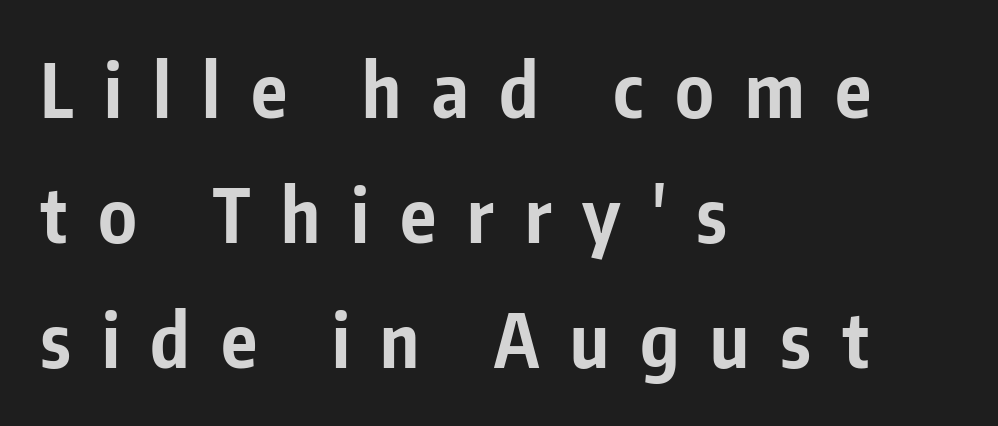
The image shows 75 px bold, condensed sans-serif type, upright; set left-aligned, normal line spacing (1.67x), unusually wide letter spacing (+0.41 em), not underlined; low stroke contrast and a medium x-height.
